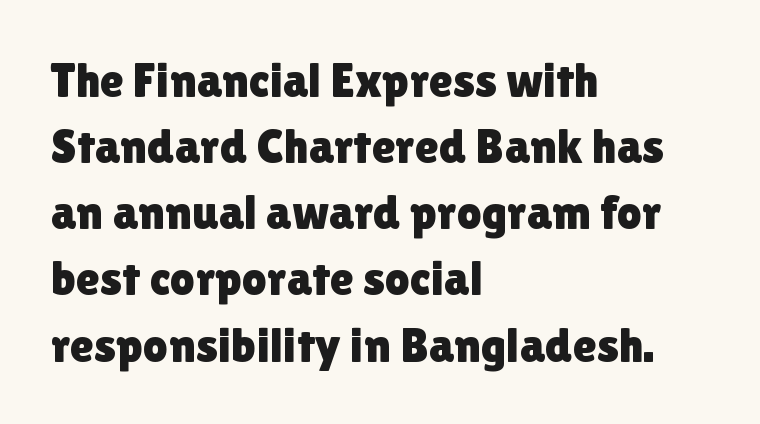
Each row of text sits above clean, open space. The lettering stays uniformly vertical, giving the passage a roman look. You could not count columns in this text — the font is proportionally spaced. Compared with typical body copy, the letter spacing here is the same. Interline gaps are of average width in this sample.
